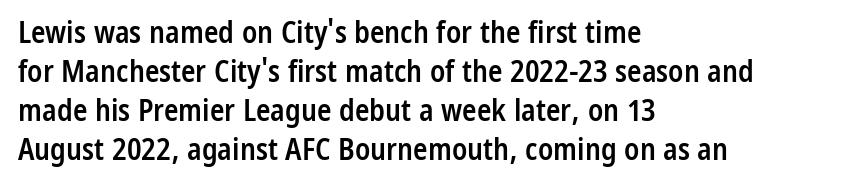
The image shows 30 px semibold, condensed sans-serif type, upright; set left-aligned, normal line spacing (1.3x), normal letter spacing, not underlined; low stroke contrast and a medium x-height.
